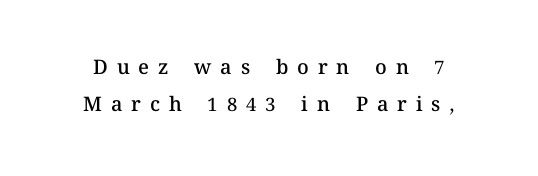
{"italic": "no", "bold": "semi", "underline": "no", "line_spacing_ratio": 1.84, "letter_spacing": "wide", "letter_spacing_em": 0.44, "glyph_px": 20}
